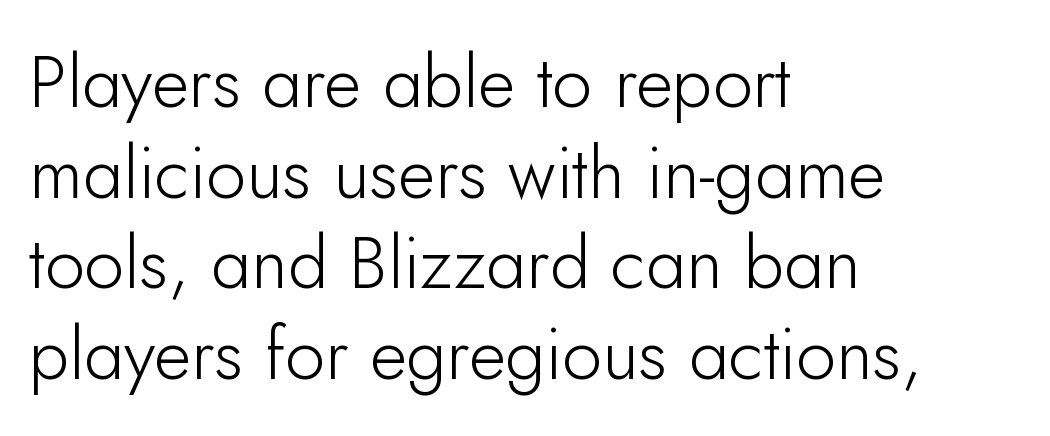
The face looks like a standard text weight, possibly lighter. Serifs: no, the terminals of the letterforms are clean. Italic? Not at all — the glyphs are vertical. The line texture is even and compact thanks to regular tracking. Leading: standard. Proportional: the letters do not fall into vertical columns.
